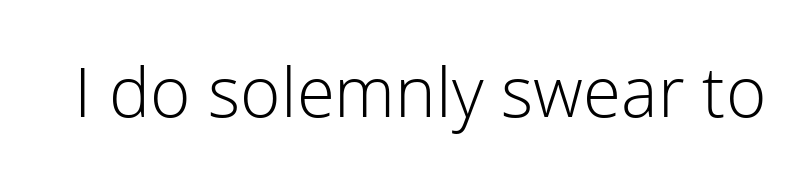
{"serif": "no", "italic": "no", "bold": "no", "weight": "light", "width": "normal", "stroke_contrast": "low", "x_height": "medium", "monospaced": "no", "underline": "no", "letter_spacing": "normal", "letter_spacing_em": 0.0, "glyph_px": 69}
